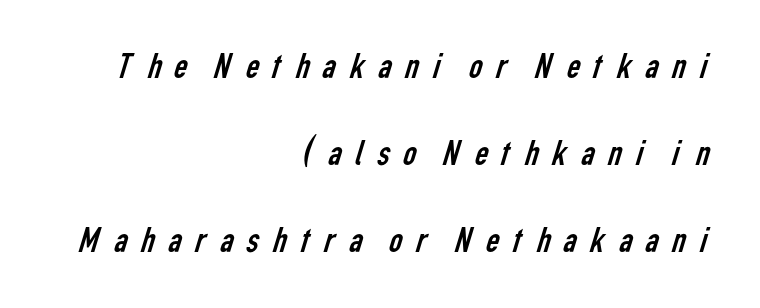
{"serif": "no", "bold": "no", "weight": "regular", "width": "condensed", "stroke_contrast": "low", "x_height": "medium", "monospaced": "no", "underline": "no", "align": "right", "line_spacing": "loose", "line_spacing_ratio": 2.35, "letter_spacing": "wide", "letter_spacing_em": 0.26, "glyph_px": 37}
